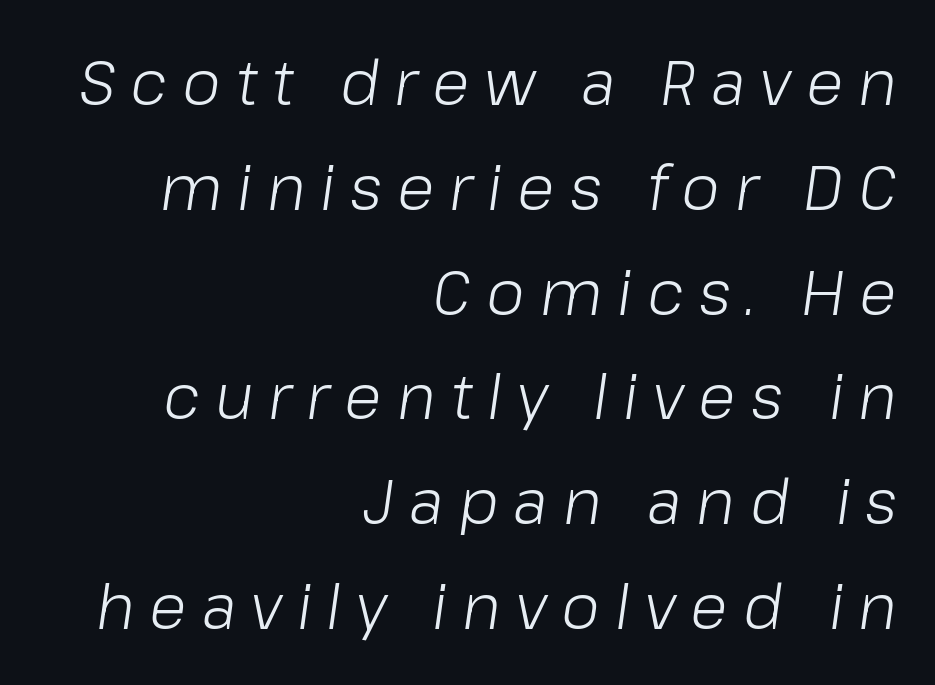
The typography opts for an oblique posture over an upright one. Words float on clear page, feet unadorned. Successive baselines arrive at the customary interval. Here the designer chose a conventional face with non-uniform glyph widths. Line endings align vertically; line beginnings do not.
